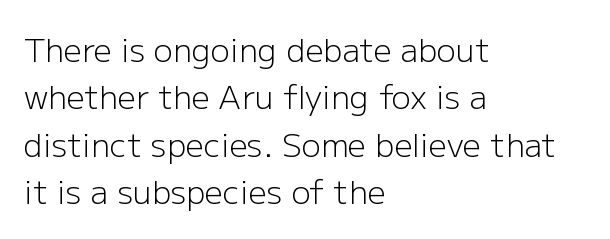
Q: Is the text bold? A: No.
Q: Is the text italic (slanted)? A: No, it is upright.
Q: Is the typeface a serif or a sans-serif typeface? A: Sans-serif.
Q: Is the text underlined? A: No.
Q: How is the paragraph aligned? A: Left-aligned.
Q: Is the spacing between letters normal or unusually wide? A: Normal.
Q: Is the spacing between lines tight, normal or loose? A: Normal.
Q: Width (condensed, normal, or wide)? A: Normal.
Q: Stroke contrast? A: Low.
Q: x-height? A: Medium.
Q: Monospaced? A: No.
